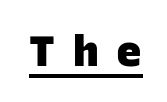
Typographically, this falls in the sans-serif category. Compared with an ordinary text face, these strokes are far heavier — a full bold. Looks like someone drew a line under every word here. Spacing verdict: monospaced, one width for all characters. How are the letters spaced? Widely, with obvious added tracking.
